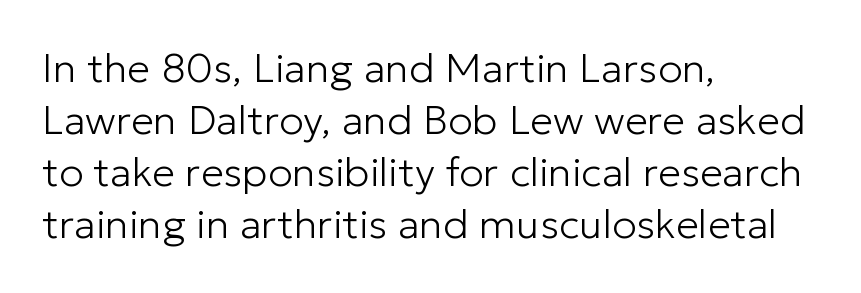
Q: Is the text bold? A: No.
Q: Is the text italic (slanted)? A: No, it is upright.
Q: Is the typeface a serif or a sans-serif typeface? A: Sans-serif.
Q: Is the text underlined? A: No.
Q: How is the paragraph aligned? A: Left-aligned.
Q: Is the spacing between letters normal or unusually wide? A: Normal.
Q: Is the spacing between lines tight, normal or loose? A: Normal.
Q: Width (condensed, normal, or wide)? A: Normal.
Q: Stroke contrast? A: Low.
Q: x-height? A: Medium.
Q: Monospaced? A: No.
